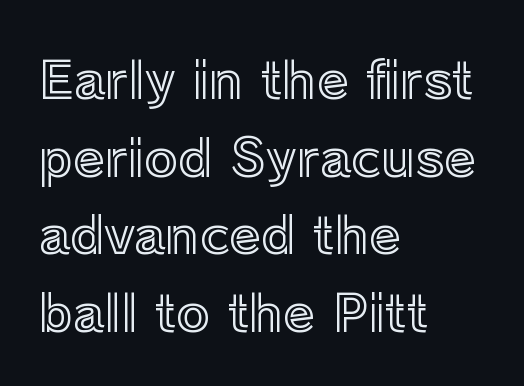
The glyphs are unaccompanied by any horizontal stroke below them. One-word summary of the alignment: left. If you drew a line through each stem, it would be perfectly vertical. Note the varied advance widths — an 'i' is clearly narrower than an 'm'. You could call the tracking neutral — neither tight nor loose. Evenly set lines give the paragraph a standard silhouette.
